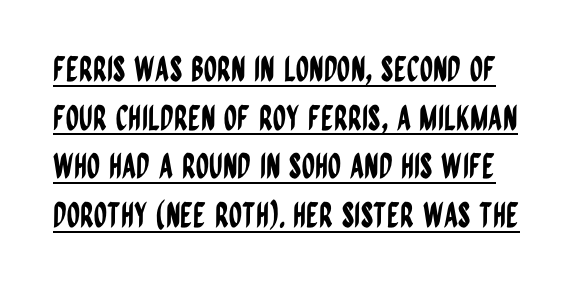
Q: Is the text italic (slanted)? A: No, it is upright.
Q: Is the typeface a serif or a sans-serif typeface? A: Sans-serif.
Q: Is the text underlined? A: Yes.
Q: Is the spacing between letters normal or unusually wide? A: Normal.
Q: Is the spacing between lines tight, normal or loose? A: Normal.
Q: Width (condensed, normal, or wide)? A: Condensed.
Q: Stroke contrast? A: Low.
Q: x-height? A: Large.
Q: Monospaced? A: No.
